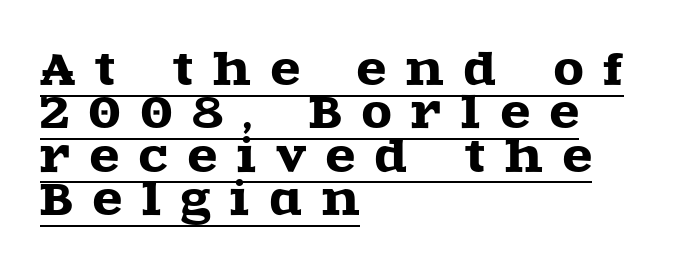
{"serif": "yes", "italic": "no", "width": "wide", "x_height": "large", "monospaced": "no", "underline": "yes", "align": "left", "line_spacing": "tight", "line_spacing_ratio": 1.01, "letter_spacing": "wide", "letter_spacing_em": 0.47, "glyph_px": 43}
